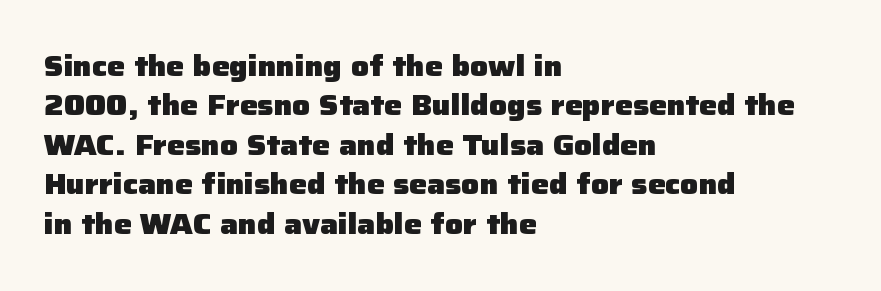
{"serif": "no", "italic": "no", "bold": "yes", "weight": "heavy", "width": "normal", "stroke_contrast": "low", "x_height": "medium", "monospaced": "no", "underline": "no", "align": "left", "line_spacing": "normal", "line_spacing_ratio": 1.41, "letter_spacing": "normal", "letter_spacing_em": 0.0, "glyph_px": 28}
